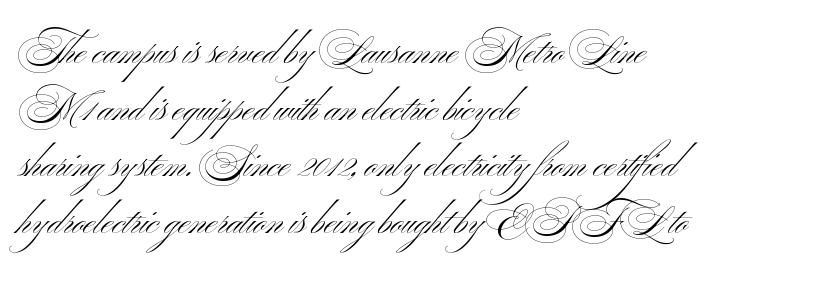
Line spacing here is normal. Heaviness? Minimal to ordinary, like unemphasized prose. Students, note that the glyphs here touch the page at normal intervals. The face used here is proportionally spaced, like ordinary book or web type. Anything drawn beneath the words? Only blank space.
